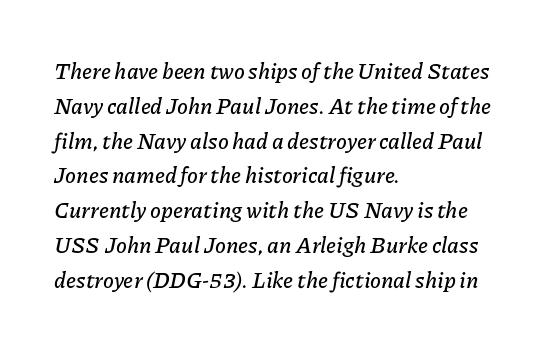
{"italic": "yes", "lean": "right", "slant_degrees": 11, "underline": "no", "align": "left", "line_spacing": "normal", "line_spacing_ratio": 1.58, "letter_spacing": "normal", "letter_spacing_em": 0.0, "glyph_px": 22}
